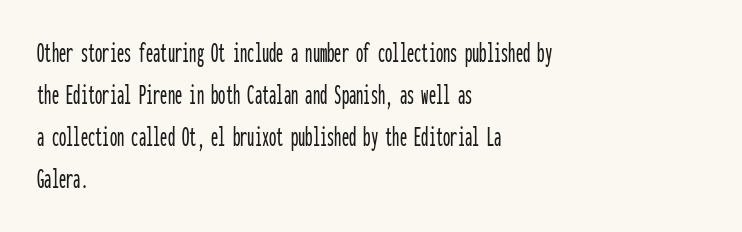
Q: Is the text italic (slanted)? A: No, it is upright.
Q: Is the typeface a serif or a sans-serif typeface? A: Sans-serif.
Q: Is the text underlined? A: No.
Q: How is the paragraph aligned? A: Left-aligned.
Q: Is the spacing between letters normal or unusually wide? A: Normal.
Q: Is the spacing between lines tight, normal or loose? A: Normal.
Q: Width (condensed, normal, or wide)? A: Condensed.
Q: Stroke contrast? A: Low.
Q: x-height? A: Medium.
Q: Monospaced? A: Yes.
